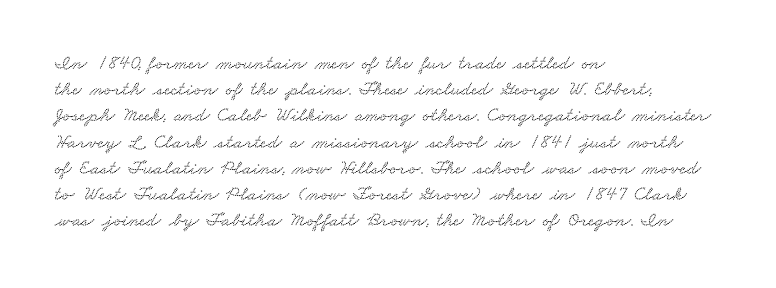
The image shows 20 px text type; set left-aligned, normal line spacing (1.31x), normal letter spacing, not underlined.
